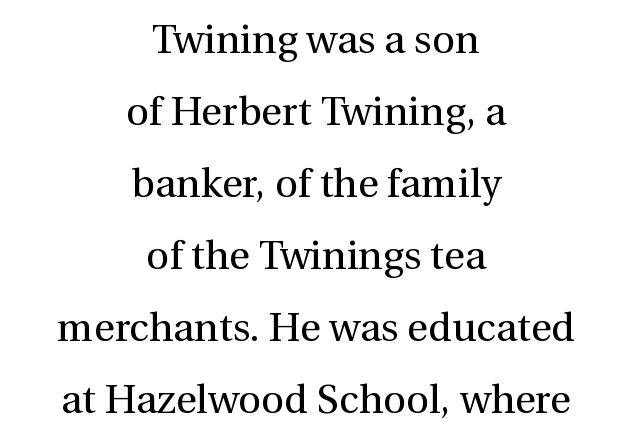
The image shows 40 px regular-weight serif type, upright; set centered, line spacing 1.8x, normal letter spacing, not underlined; medium stroke contrast and a medium x-height.
